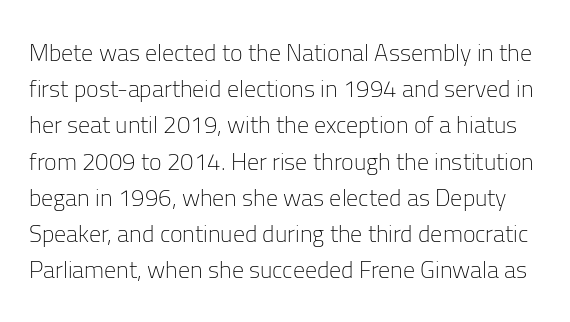
Students, note that the glyphs here touch the page at normal intervals. Notice how the stems are strictly vertical — no italics here. This reads as an unemphasized weight, regular at the heaviest. In terms of leading, this rendering sits right in the middle. The string is rendered with underlining switched off.
